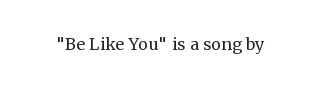
Q: Is the text bold? A: No.
Q: Is the text italic (slanted)? A: No, it is upright.
Q: Is the text underlined? A: No.
Q: Is the spacing between letters normal or unusually wide? A: Normal.
